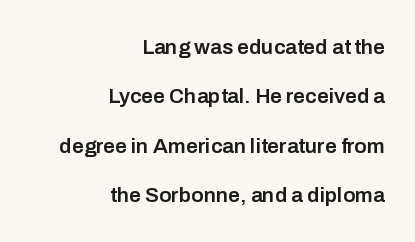
Q: Is the text bold? A: Semi-bold.
Q: Is the text italic (slanted)? A: No, it is upright.
Q: Is the text underlined? A: No.
Q: How is the paragraph aligned? A: Right-aligned.
Q: Is the spacing between letters normal or unusually wide? A: Normal.
Q: Is the spacing between lines tight, normal or loose? A: Loose.
